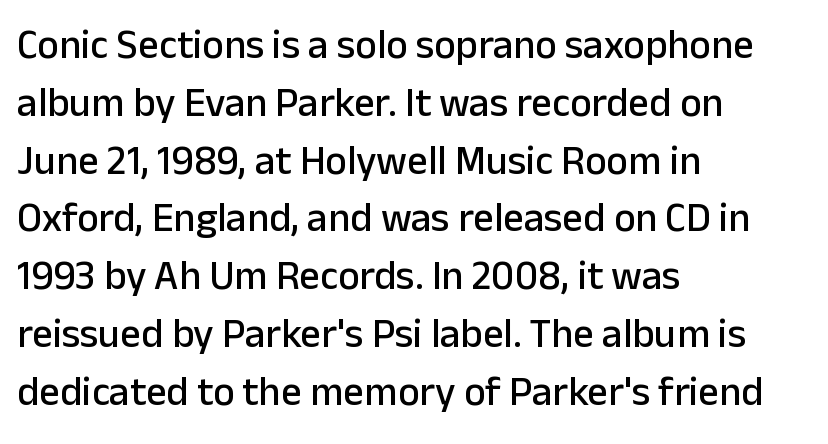
{"serif": "no", "italic": "no", "width": "normal", "stroke_contrast": "low", "x_height": "medium", "monospaced": "no", "underline": "no", "align": "left", "line_spacing": "normal", "line_spacing_ratio": 1.41, "letter_spacing": "normal", "letter_spacing_em": 0.0, "glyph_px": 41}
